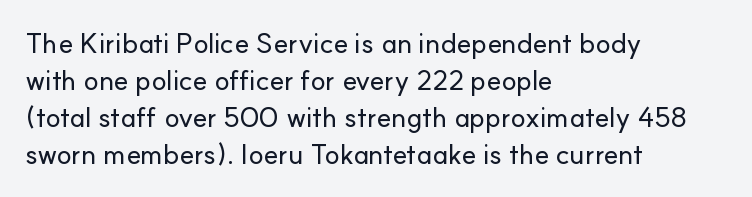
Q: Is the text italic (slanted)? A: No, it is upright.
Q: Is the typeface a serif or a sans-serif typeface? A: Sans-serif.
Q: Is the text underlined? A: No.
Q: How is the paragraph aligned? A: Left-aligned.
Q: Is the spacing between letters normal or unusually wide? A: Normal.
Q: Is the spacing between lines tight, normal or loose? A: Normal.
Q: Width (condensed, normal, or wide)? A: Normal.
Q: Stroke contrast? A: Low.
Q: x-height? A: Small.
Q: Monospaced? A: No.
